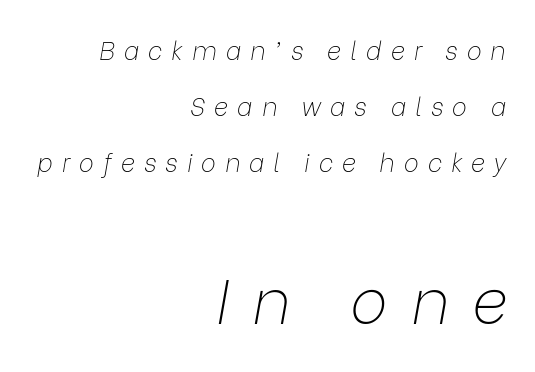
The image shows 63 px thin type, italic (leaning right); set right-aligned, loose line spacing (2.24x), unusually wide letter spacing (+0.36 em), not underlined; the second (bottom) block is 2.52x larger; low stroke contrast and a medium x-height.
